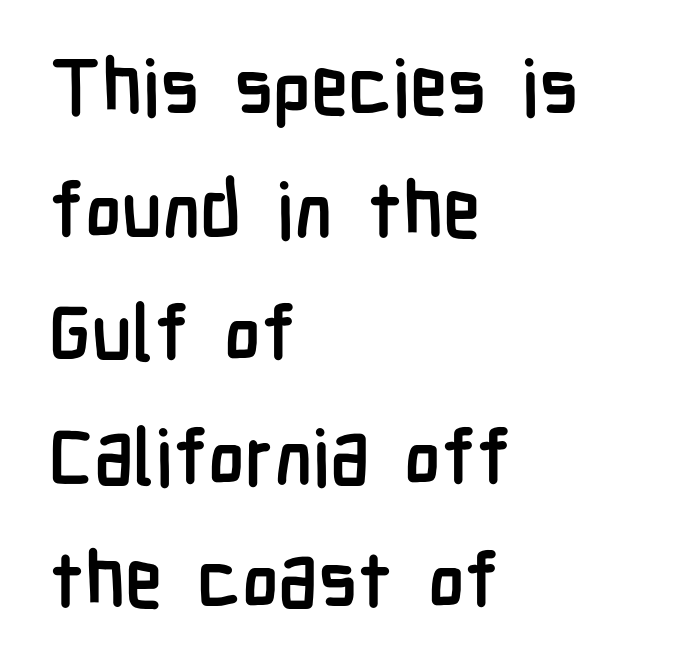
{"serif": "no", "italic": "no", "bold": "yes", "weight": "semibold", "width": "condensed", "stroke_contrast": "low", "x_height": "medium", "monospaced": "no", "underline": "no", "align": "left", "line_spacing": "normal", "line_spacing_ratio": 1.6, "letter_spacing": "normal", "letter_spacing_em": 0.0, "glyph_px": 77}
